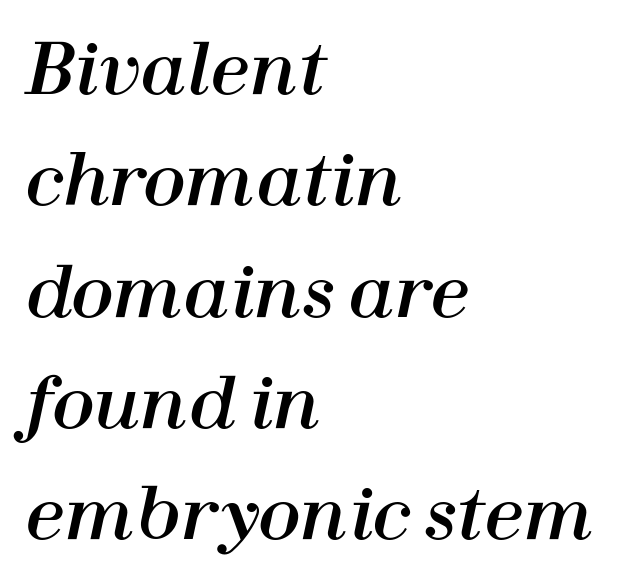
The image shows 70 px text type, italic (leaning right); set left-aligned, normal line spacing (1.59x), normal letter spacing, not underlined; high stroke contrast and a medium x-height.
